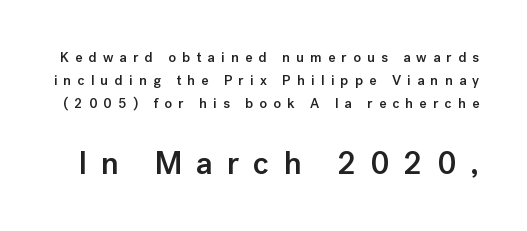
The horizontal fit of the characters is loose and conspicuously gappy. Size contrast runs from small at the top to large at the bottom. As a designer I'd log this as weight 600, semibold. The characters display no serif detailing; their extremities are plain. Notice how the stems are strictly vertical — no italics here. Interline gaps are of average width in this sample.
